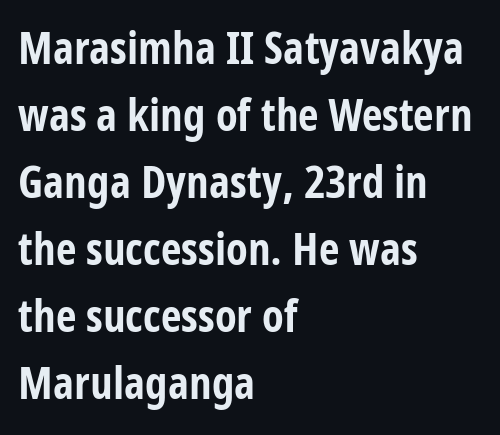
{"serif": "no", "italic": "no", "bold": "yes", "weight": "bold", "width": "condensed", "stroke_contrast": "low", "x_height": "large", "monospaced": "no", "underline": "no", "align": "left", "line_spacing": "normal", "line_spacing_ratio": 1.49, "letter_spacing": "normal", "letter_spacing_em": 0.0, "glyph_px": 45}
